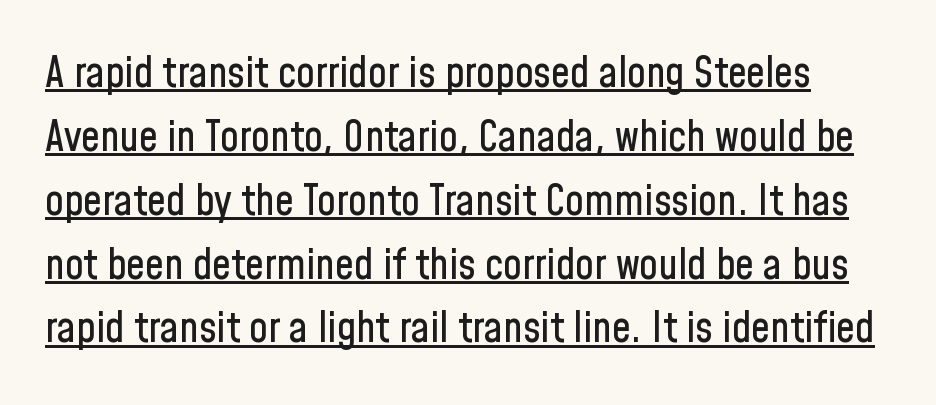
Classification — sans serif. Note the varied advance widths — an 'i' is clearly narrower than an 'm'. This is the regular roman posture of the typeface. Underlined type.
